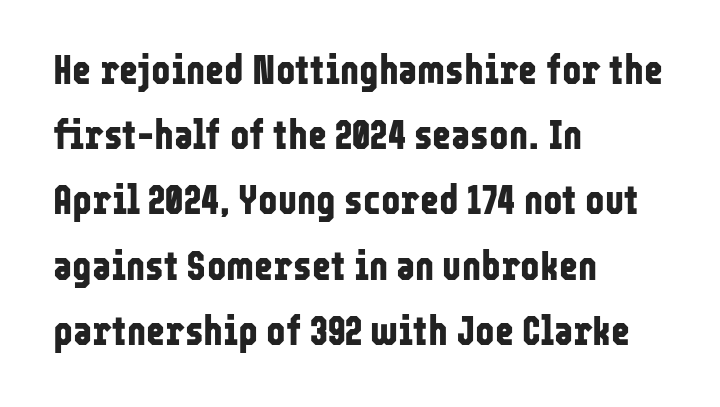
The image shows 41 px bold, condensed sans-serif type, upright; set left-aligned, normal line spacing (1.59x), normal letter spacing, not underlined; low stroke contrast and a medium x-height.
